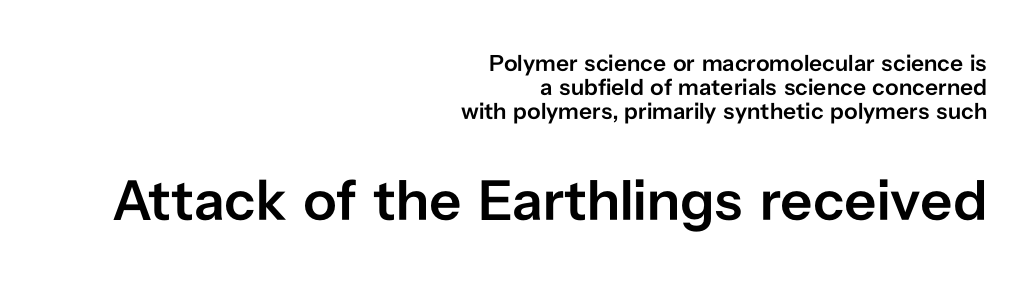
{"serif": "no", "italic": "no", "bold": "semi", "weight": "semibold", "width": "normal", "stroke_contrast": "low", "x_height": "medium", "monospaced": "no", "underline": "no", "align": "right", "line_spacing": "tight", "line_spacing_ratio": 1.05, "letter_spacing": "normal", "letter_spacing_em": 0.0, "larger_block": "second", "size_ratio": 2.48, "glyph_px": 57}
